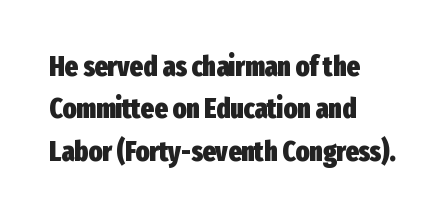
Q: Is the text bold? A: Yes.
Q: Is the text italic (slanted)? A: No, it is upright.
Q: Is the typeface a serif or a sans-serif typeface? A: Sans-serif.
Q: Is the text underlined? A: No.
Q: How is the paragraph aligned? A: Left-aligned.
Q: Is the spacing between letters normal or unusually wide? A: Normal.
Q: Is the spacing between lines tight, normal or loose? A: Normal.
Q: Width (condensed, normal, or wide)? A: Condensed.
Q: Stroke contrast? A: Low.
Q: x-height? A: Medium.
Q: Monospaced? A: No.
